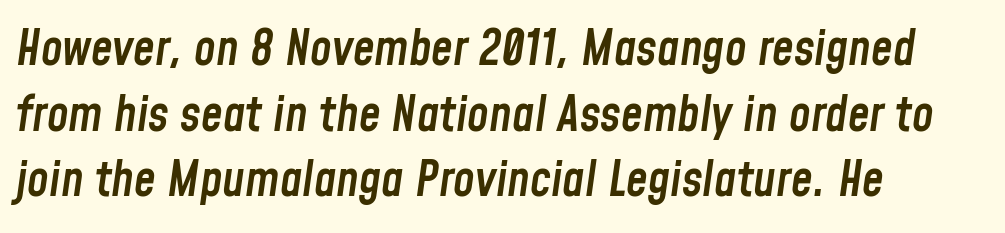
{"italic": "yes", "lean": "right", "slant_degrees": 8, "bold": "semi", "weight": "semibold", "width": "condensed", "stroke_contrast": "low", "x_height": "medium", "monospaced": "no", "underline": "no", "align": "left", "line_spacing": "normal", "line_spacing_ratio": 1.34, "letter_spacing": "normal", "letter_spacing_em": 0.0, "glyph_px": 49}
